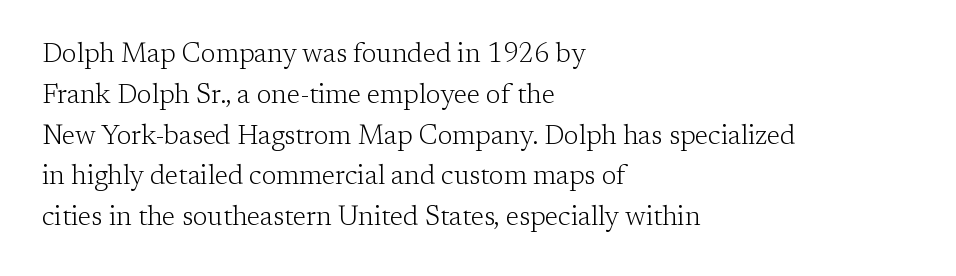
Q: Is the text bold? A: No.
Q: Is the text italic (slanted)? A: No, it is upright.
Q: Is the text underlined? A: No.
Q: How is the paragraph aligned? A: Left-aligned.
Q: Is the spacing between letters normal or unusually wide? A: Normal.
Q: Is the spacing between lines tight, normal or loose? A: Normal.
